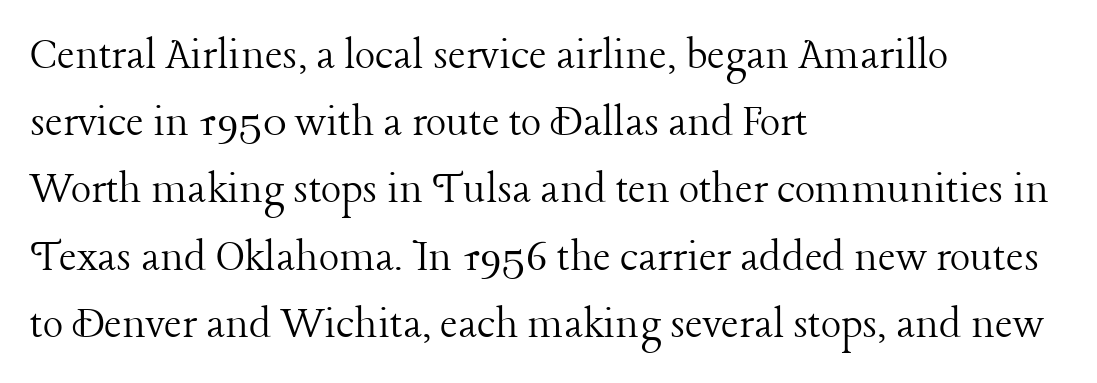
The image shows 48 px light serif type, upright; set left-aligned, normal line spacing (1.4x), normal letter spacing, not underlined; low stroke contrast and a medium x-height.
